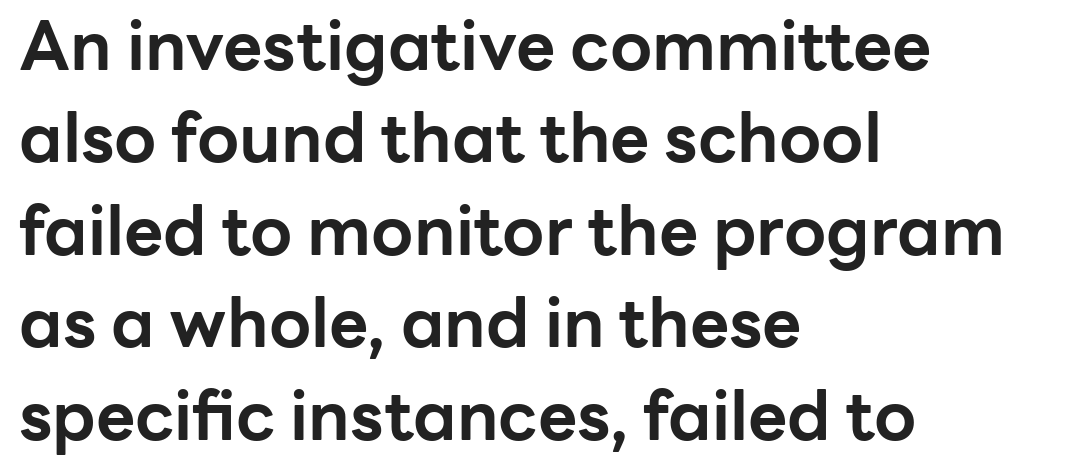
The strip under each line holds only bare page. The passage shown is typeset with a sans-serif family. The face used here is proportionally spaced, like ordinary book or web type. Does extra space separate the letters? No, they use regular spacing. Summary of weight: heavy, a full bold.
